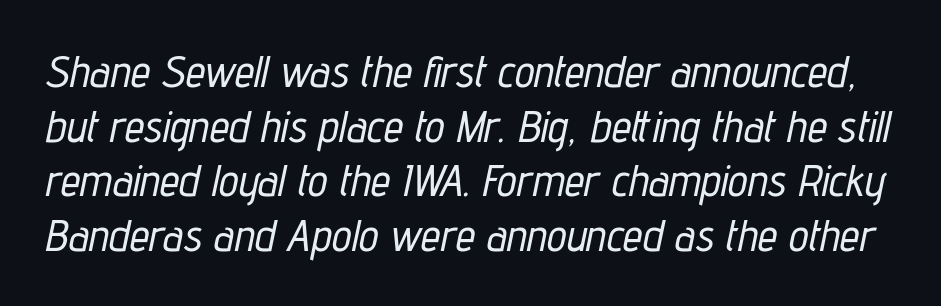
Each word holds together tightly as a unit, with standard inter-letter gaps. Nobody drew a line under any word here. You can tell it's italic because the verticals aren't actually vertical. Is this a fixed-width face? No — the glyphs have proportional, varying widths.
